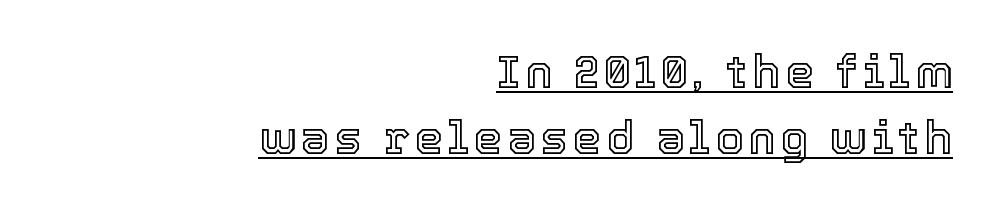
Beneath each row of characters lies a ruled line. The designer left line spacing at the default. The lettering holds an erect, upright posture throughout. These lines are rendered in a variable-pitch font.
